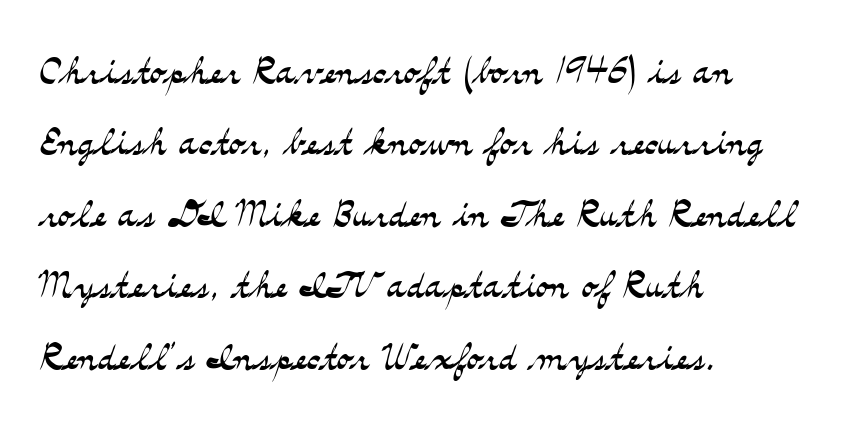
Heaviness? Minimal to ordinary, like unemphasized prose. The compositor pushed each line to the left boundary. Lines of text with bare space underneath.
